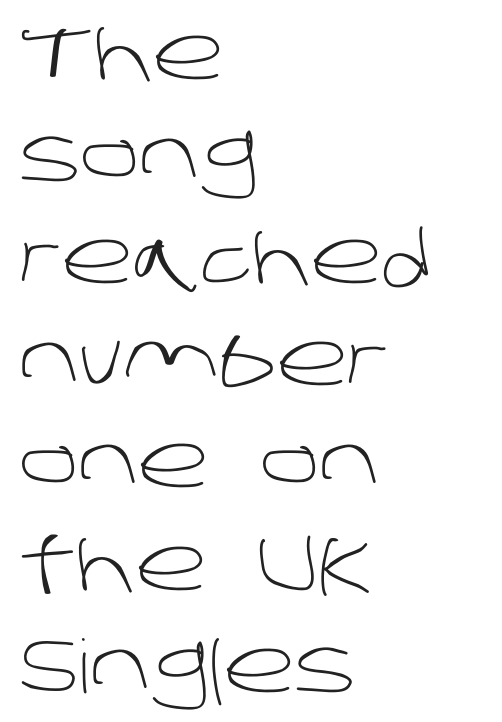
In CSS terms this would be text-align: left. The leading is moderate, giving the passage an even texture. This reads as an unemphasized weight, regular at the heaviest. The face used here is a sans, in the tradition of grotesques and geometrics. You could not count columns in this text — the font is proportionally spaced.
